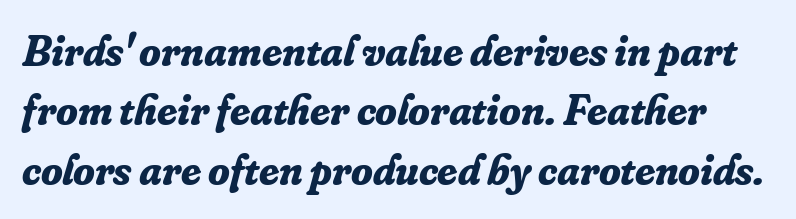
On the weight axis this lands at bold, roughly 700. This is serif lettering, the kind often seen in printed books. The letters are slanted; this is an italic face. Do the characters align in a grid? No, the font is proportional.
